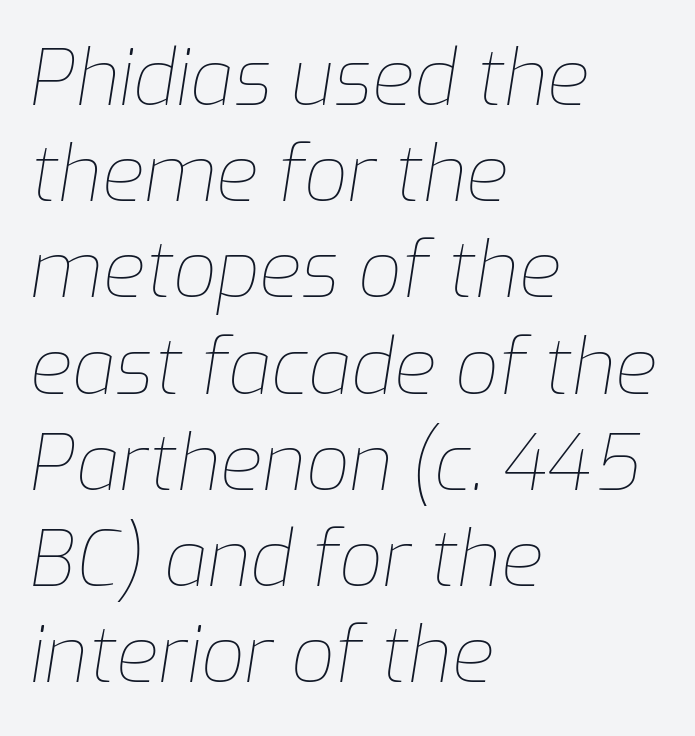
Do the characters align in a grid? No, the font is proportional. Stroke mass is kept to a normal reading level or below. Tracking value appears to be zero — textbook default spacing. Plain, unruled lines of type. The leading is moderate, giving the passage an even texture.
